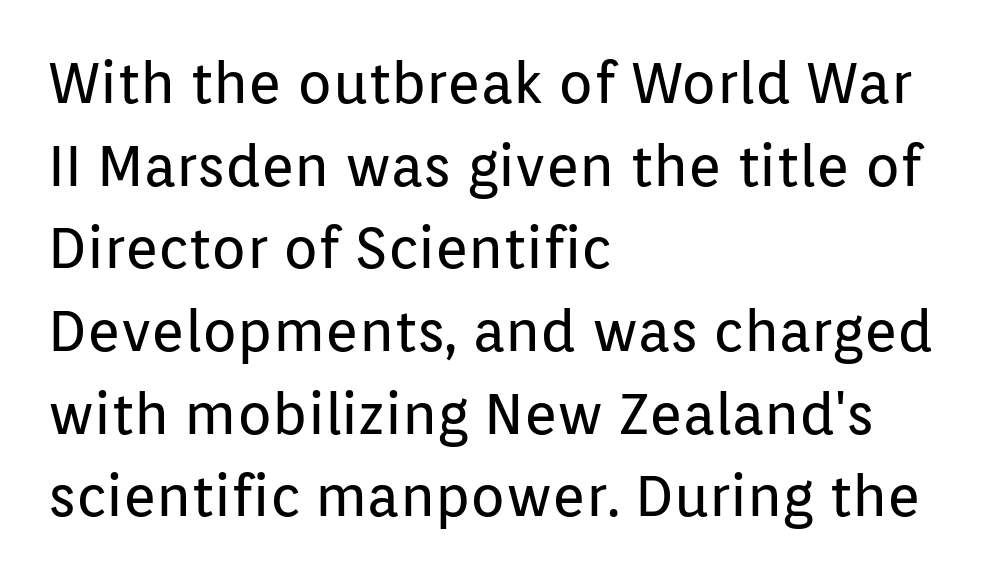
{"serif": "no", "italic": "no", "bold": "no", "weight": "regular", "width": "normal", "stroke_contrast": "low", "x_height": "medium", "monospaced": "no", "underline": "no", "align": "left", "line_spacing": "normal", "line_spacing_ratio": 1.45, "letter_spacing": "normal", "letter_spacing_em": 0.0, "glyph_px": 57}
